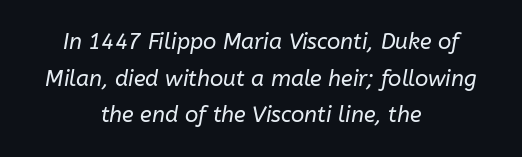
{"italic": "yes", "lean": "right", "slant_degrees": 10, "bold": "no", "underline": "no", "align": "center", "line_spacing": "normal", "line_spacing_ratio": 1.66, "letter_spacing": "normal", "letter_spacing_em": 0.0, "glyph_px": 22}
